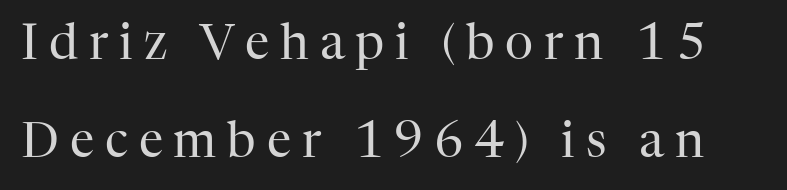
The image shows 49 px regular-weight serif type, upright; set loose line spacing (1.99x), unusually wide letter spacing (+0.22 em), not underlined; high stroke contrast and a medium x-height.
